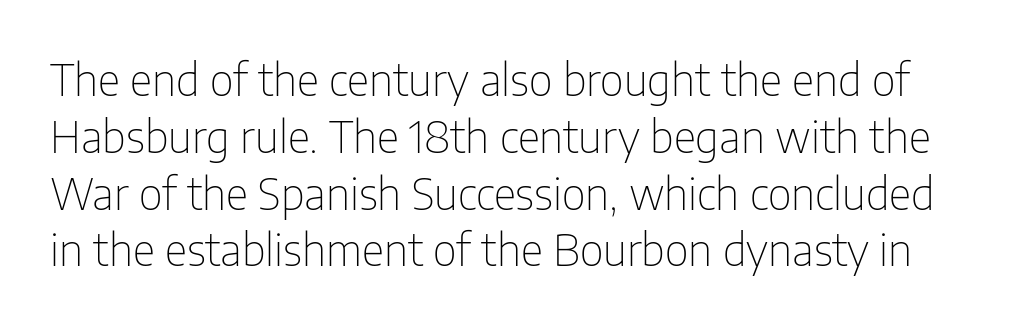
Q: Is the text bold? A: No.
Q: Is the text italic (slanted)? A: No, it is upright.
Q: Is the typeface a serif or a sans-serif typeface? A: Sans-serif.
Q: Is the text underlined? A: No.
Q: Is the spacing between letters normal or unusually wide? A: Normal.
Q: Is the spacing between lines tight, normal or loose? A: Normal.
Q: Width (condensed, normal, or wide)? A: Condensed.
Q: Stroke contrast? A: Low.
Q: x-height? A: Medium.
Q: Monospaced? A: No.
